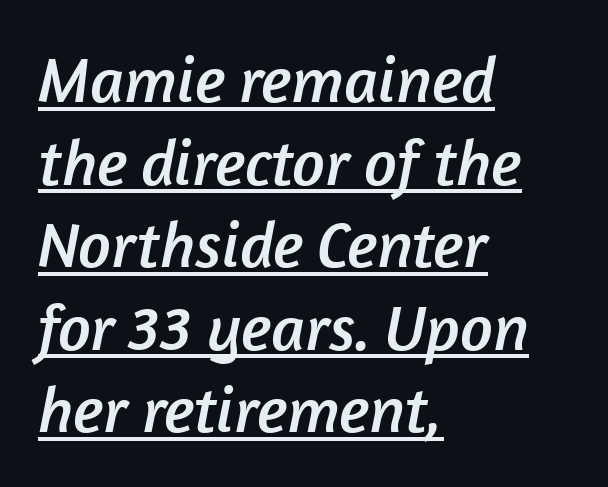
Q: Is the typeface a serif or a sans-serif typeface? A: Sans-serif.
Q: Is the text underlined? A: Yes.
Q: How is the paragraph aligned? A: Left-aligned.
Q: Is the spacing between letters normal or unusually wide? A: Normal.
Q: Is the spacing between lines tight, normal or loose? A: Normal.
Q: Width (condensed, normal, or wide)? A: Normal.
Q: Stroke contrast? A: Low.
Q: x-height? A: Medium.
Q: Monospaced? A: No.
